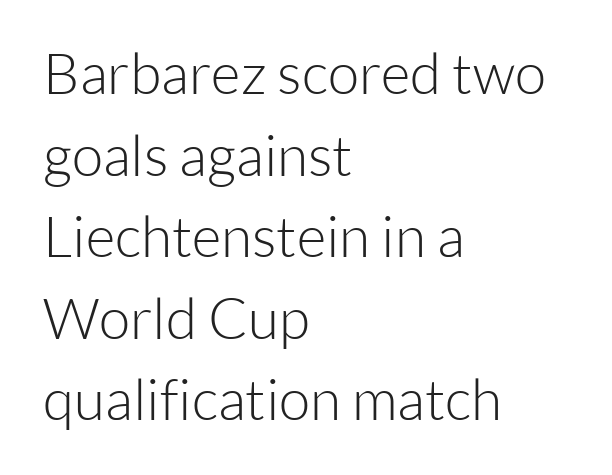
{"serif": "no", "italic": "no", "bold": "no", "weight": "light", "width": "normal", "stroke_contrast": "low", "x_height": "medium", "monospaced": "no", "underline": "no", "align": "left", "line_spacing": "normal", "line_spacing_ratio": 1.43, "letter_spacing": "normal", "letter_spacing_em": 0.0, "glyph_px": 57}
